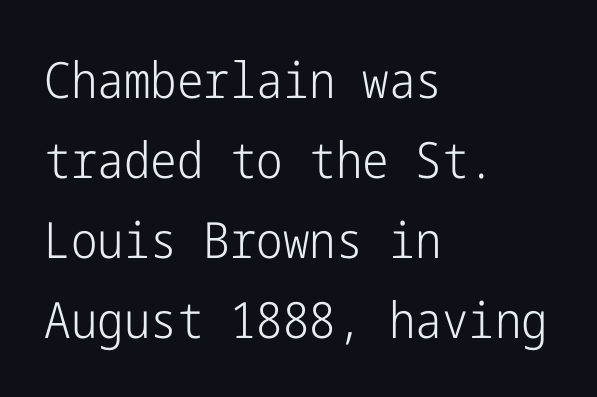
The image shows 50 px light, condensed sans-serif type, upright; set left-aligned, normal line spacing (1.6x), normal letter spacing, not underlined; low stroke contrast and a medium x-height.
